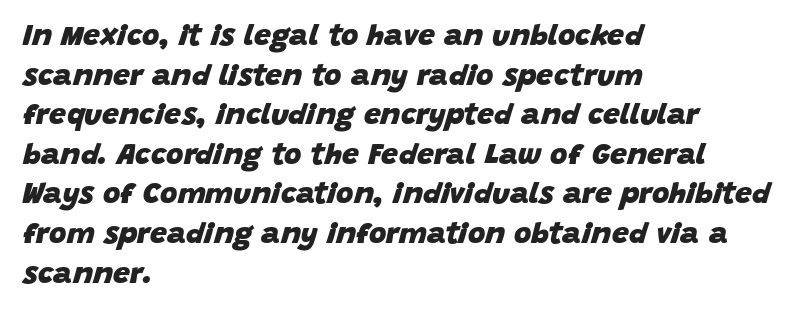
The image shows 30 px heavy type, italic (leaning right); set left-aligned, normal line spacing (1.32x), normal letter spacing, not underlined; low stroke contrast and a large x-height.
